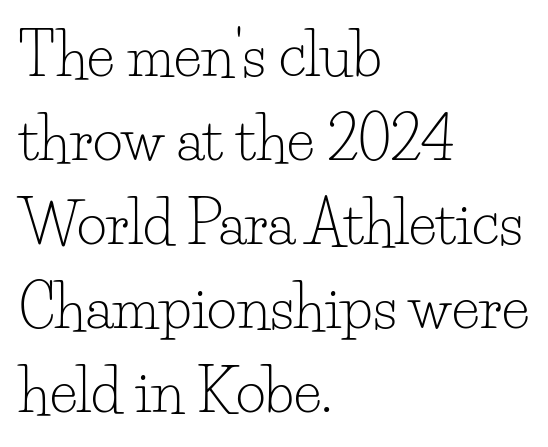
Old-style or modern, the face here clearly has serifs. The passage shown is not bold in any degree. The face used here is rendered with its standard letterfit. Rows of type keep a routine distance in the vertical direction. Each row of text sits above clean, open space. Each line starts at the same left margin while the right side varies.
